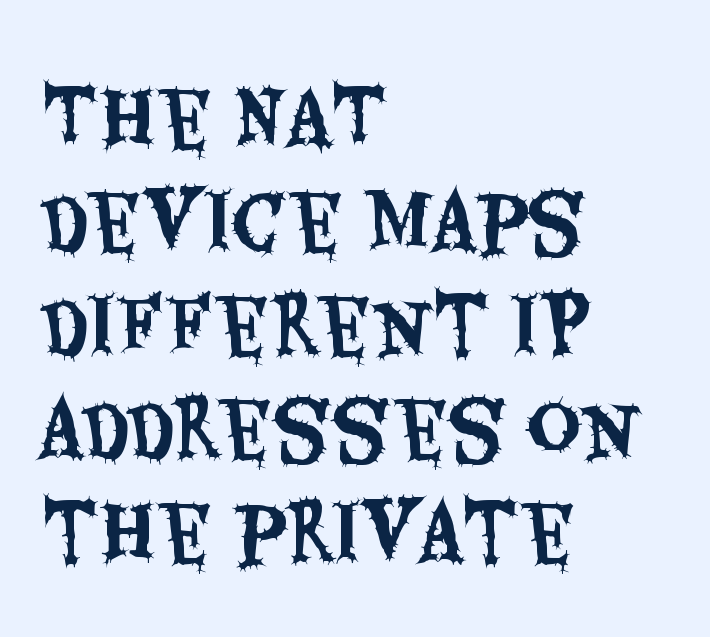
The image shows 75 px condensed sans-serif type, upright; set left-aligned, normal line spacing (1.38x), normal letter spacing, not underlined; medium stroke contrast and a large x-height.
